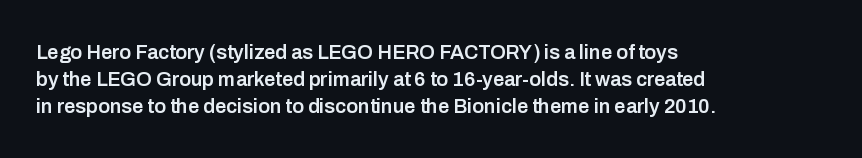
The image shows 20 px text type, upright; set left-aligned, normal line spacing (1.34x), normal letter spacing, not underlined.
